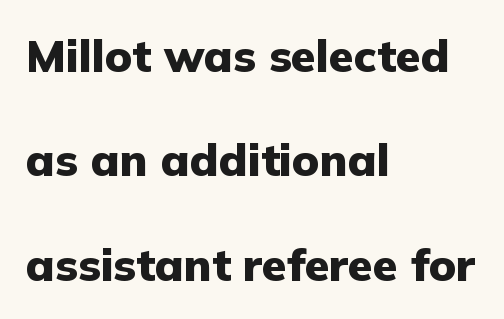
Q: Is the text bold? A: Yes.
Q: Is the text italic (slanted)? A: No, it is upright.
Q: Is the typeface a serif or a sans-serif typeface? A: Sans-serif.
Q: Is the text underlined? A: No.
Q: How is the paragraph aligned? A: Left-aligned.
Q: Is the spacing between letters normal or unusually wide? A: Normal.
Q: Is the spacing between lines tight, normal or loose? A: Loose.
Q: Width (condensed, normal, or wide)? A: Normal.
Q: Stroke contrast? A: Low.
Q: x-height? A: Medium.
Q: Monospaced? A: No.
